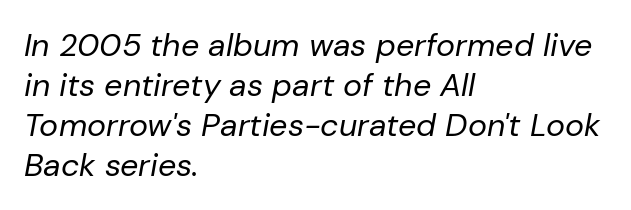
The image shows 32 px regular-weight type, italic (leaning right); set left-aligned, normal line spacing (1.25x), normal letter spacing, not underlined; low stroke contrast and a medium x-height.
